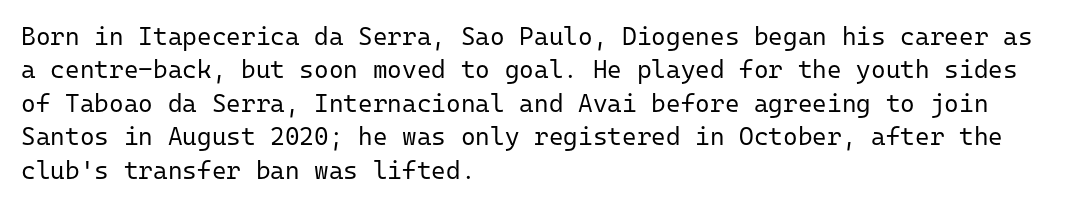
The image shows 25 px text type, upright; set left-aligned, normal line spacing (1.34x), normal letter spacing, not underlined.
